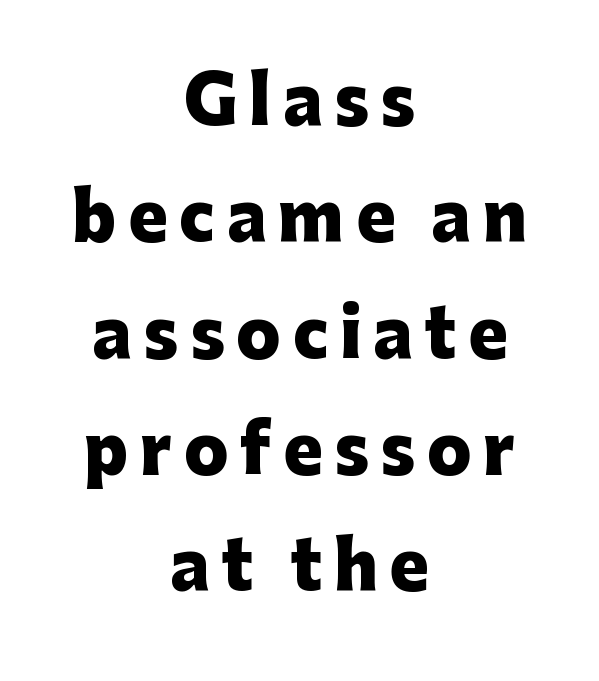
{"serif": "no", "italic": "no", "bold": "yes", "weight": "heavy", "width": "normal", "stroke_contrast": "low", "x_height": "medium", "monospaced": "no", "underline": "no", "align": "center", "line_spacing_ratio": 1.79, "glyph_px": 65}
